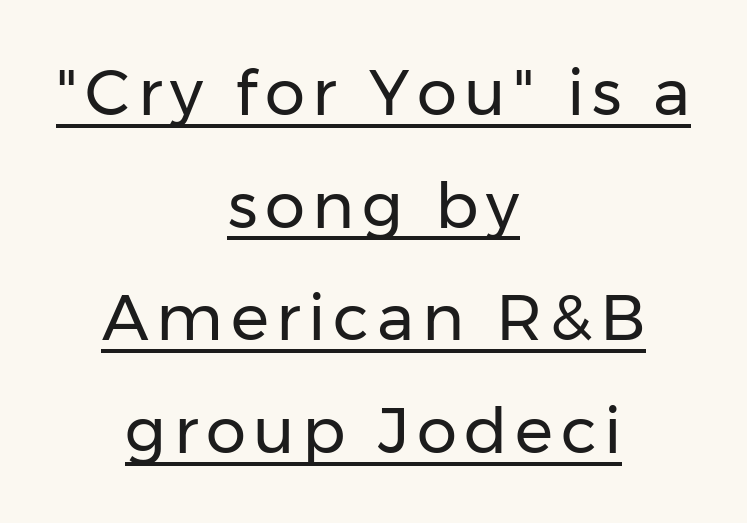
The image shows 64 px regular-weight sans-serif type, upright; set centered, line spacing 1.76x, underlined; low stroke contrast and a medium x-height.
